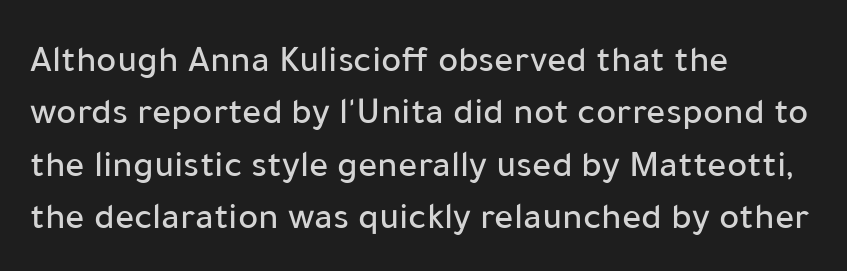
The image shows 38 px sans-serif type, upright; set left-aligned, normal line spacing (1.38x), normal letter spacing, not underlined; low stroke contrast and a medium x-height.
